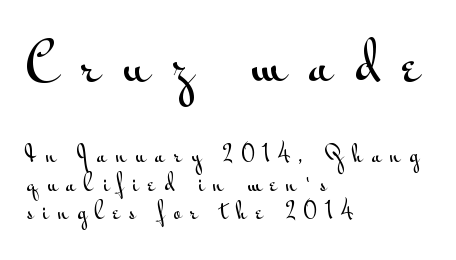
The image shows 52 px wide sans-serif type; set left-aligned, normal line spacing (1.36x), unusually wide letter spacing (+0.43 em), not underlined; the first (top) block is 2.48x larger; medium stroke contrast and a small x-height.
